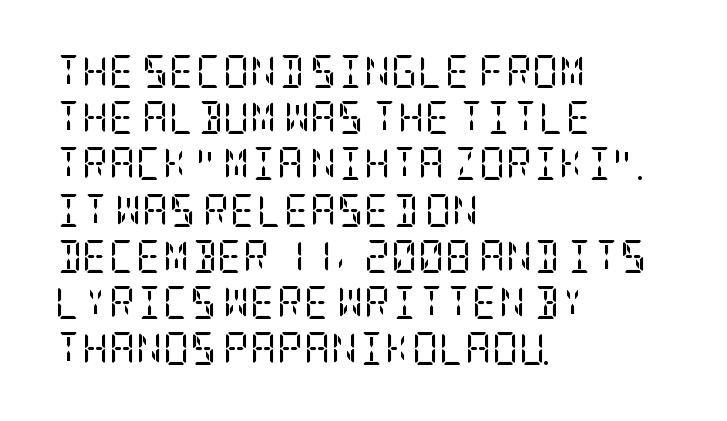
Q: Is the text bold? A: No.
Q: Is the text italic (slanted)? A: No, it is upright.
Q: Is the typeface a serif or a sans-serif typeface? A: Serif.
Q: Is the text underlined? A: No.
Q: How is the paragraph aligned? A: Left-aligned.
Q: Is the spacing between letters normal or unusually wide? A: Normal.
Q: Is the spacing between lines tight, normal or loose? A: Normal.
Q: Width (condensed, normal, or wide)? A: Condensed.
Q: Stroke contrast? A: Low.
Q: x-height? A: Large.
